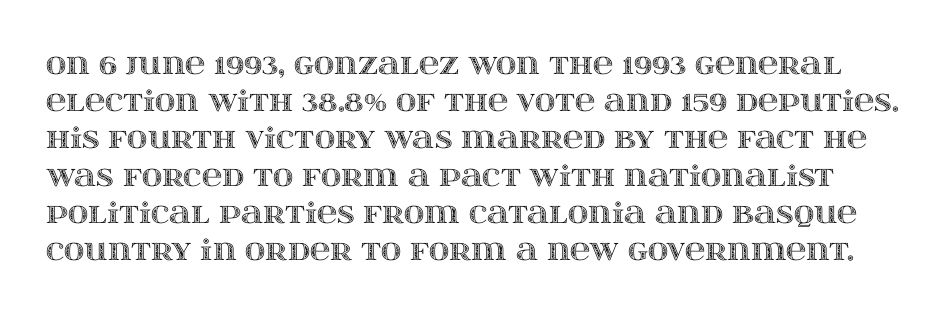
Nobody touched the tracking dial on this one. Upright lettering throughout. Looks like regular typesetting: each glyph gets only the width it needs. The words here are not underlined.
